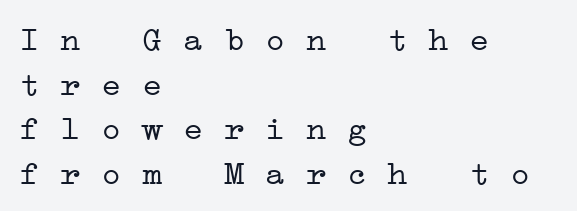
No heavy texture on the line: the type isn't bold. The lines sit at an ordinary, default distance from one another. Has an underline been added? It has not. You could call the tracking neutral — neither tight nor loose.
